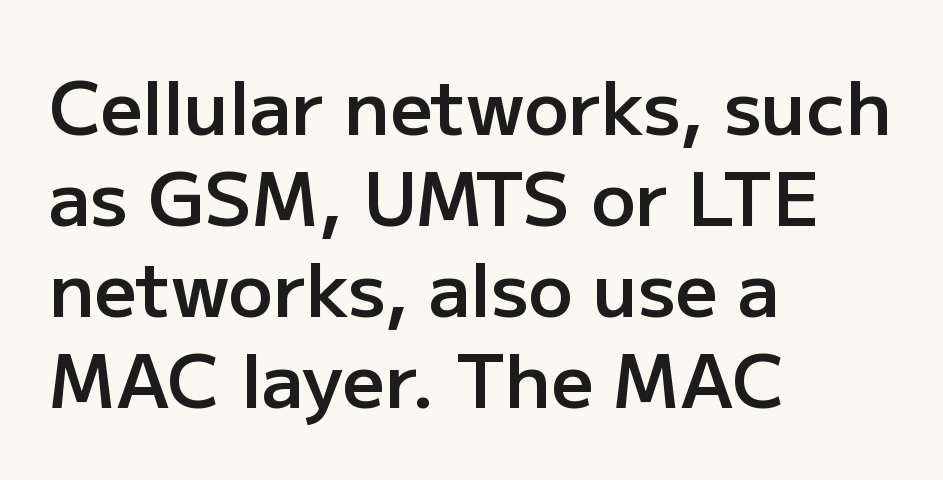
Q: Is the text bold? A: Semi-bold.
Q: Is the text italic (slanted)? A: No, it is upright.
Q: Is the typeface a serif or a sans-serif typeface? A: Sans-serif.
Q: Is the text underlined? A: No.
Q: How is the paragraph aligned? A: Left-aligned.
Q: Is the spacing between letters normal or unusually wide? A: Normal.
Q: Width (condensed, normal, or wide)? A: Normal.
Q: Stroke contrast? A: Low.
Q: x-height? A: Medium.
Q: Monospaced? A: No.
